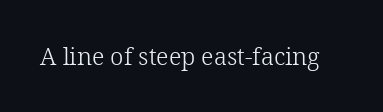
Only glyphs here, with clear space below each row. Notice how the stems are strictly vertical — no italics here. Between one letter and the next there's only the usual sliver of space. Is this a heavy cut? Hardly; it is regular or lighter.
